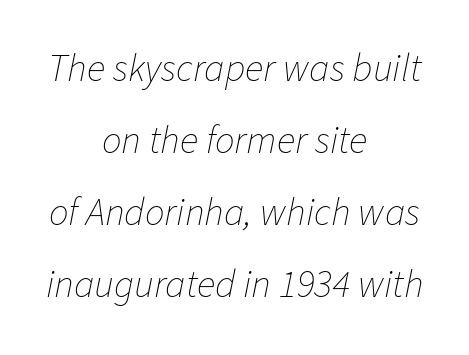
An italicized treatment has been applied to the whole sample. Words appear dense and cohesive because spacing is normal. Ink coverage per letter is moderate at most. The passage shown is not underscored anywhere. You could not count columns in this text — the font is proportionally spaced.
